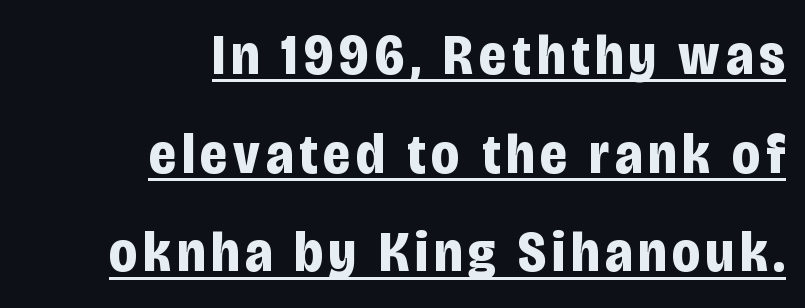
The glyphs have the mass of a bold cut. These lines are set flush right with a ragged left edge. These lines are composed in type without serifs. Is this a fixed-width face? No — the glyphs have proportional, varying widths. Compared with undecorated copy, this sample adds a rule below the words. Nope, not italic — everything's standing straight.
